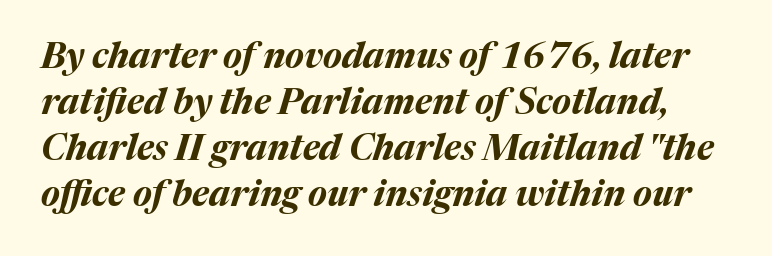
Q: Is the text bold? A: Yes.
Q: Is the text italic (slanted)? A: Yes, it leans right by about 17 degrees.
Q: Is the text underlined? A: No.
Q: Is the spacing between letters normal or unusually wide? A: Normal.
Q: Is the spacing between lines tight, normal or loose? A: Normal.
Q: Width (condensed, normal, or wide)? A: Normal.
Q: Stroke contrast? A: Medium.
Q: x-height? A: Medium.
Q: Monospaced? A: No.
